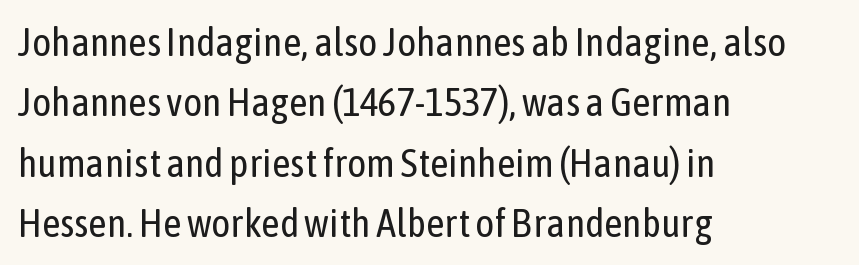
This sample is left-justified, so line endings fall wherever the words run out. Each letter's strokes conclude bluntly, with no projecting serifs. Students, observe: this is what conventionally led text looks like. Notice how the stems are strictly vertical — no italics here. Varying glyph widths throughout — classic text-font behaviour. Words float on clear page, feet unadorned.
